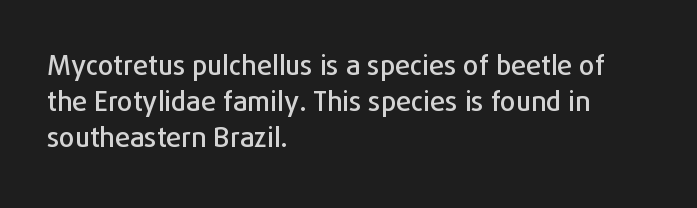
The image shows 27 px text type, upright; set left-aligned, normal line spacing (1.33x), normal letter spacing, not underlined.
